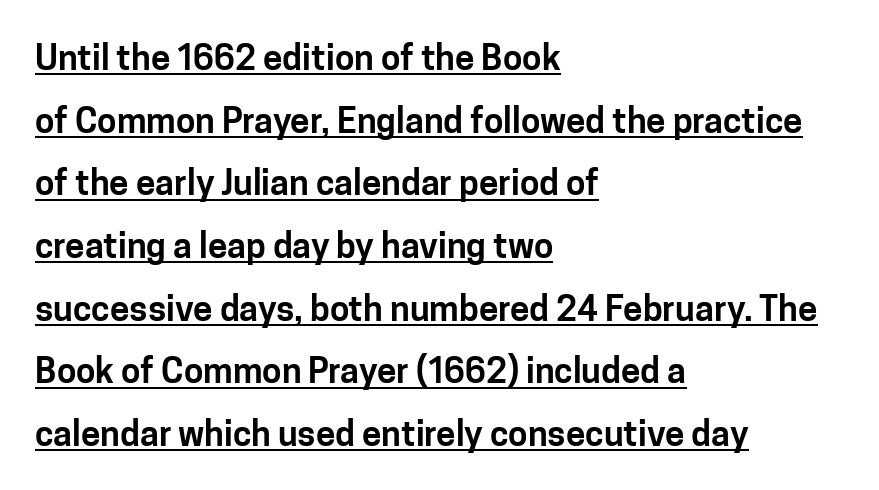
Is there any slant? The stems are plumb. Think of a printed novel: that variable character pitch is what you see here. Is the letter spacing exaggerated? No — it looks like the ordinary default. The face used here is a sans, in the tradition of grotesques and geometrics. In designer terms, the underline attribute is active on this setting. The rendering anchors every line to the left-hand side.
